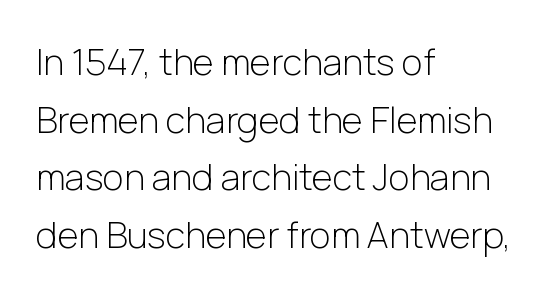
Every stem runs plumb, perpendicular to the baseline. Reading down the block, your eye returns to a fixed left position each line. Tracking value appears to be zero — textbook default spacing. Proportional: the letters do not fall into vertical columns. Baseline-to-baseline distance is the conventional proportion of letter height. The font sits on the lighter half of the weight spectrum, regular included.
